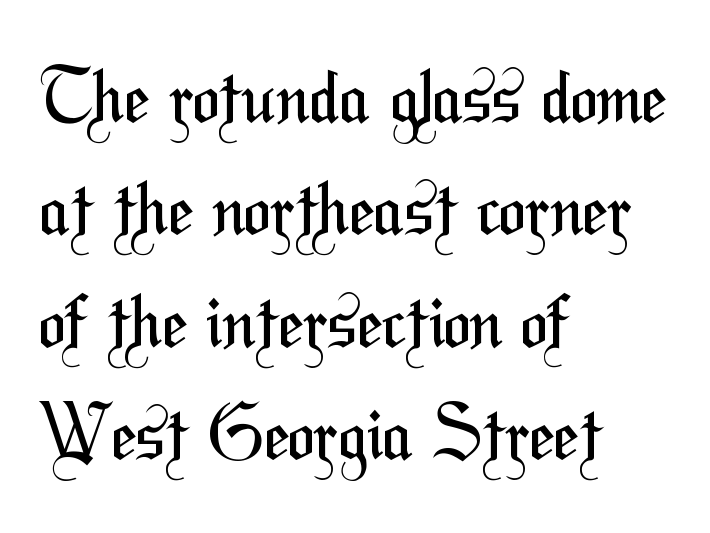
Q: Is the text bold? A: No.
Q: Is the typeface a serif or a sans-serif typeface? A: Sans-serif.
Q: Is the text underlined? A: No.
Q: How is the paragraph aligned? A: Left-aligned.
Q: Is the spacing between letters normal or unusually wide? A: Normal.
Q: Is the spacing between lines tight, normal or loose? A: Normal.
Q: Width (condensed, normal, or wide)? A: Condensed.
Q: Stroke contrast? A: Medium.
Q: x-height? A: Medium.
Q: Monospaced? A: No.
